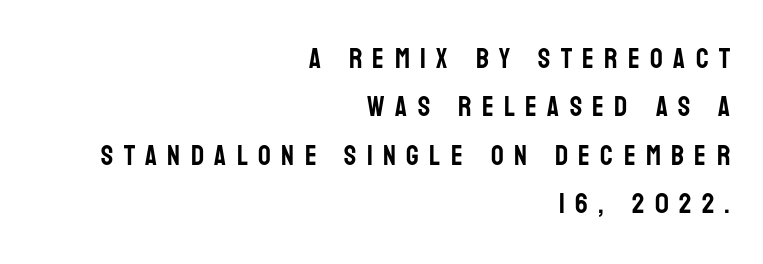
Does the lettering tilt? It doesn't — this is upright. The gaps between neighbouring characters are conspicuously large. Each letter keeps its own natural width here, so spacing adapts to shape. The strip under each line holds only bare page. Observe the absence of serifs on each vertical stroke in this sample. Visually the block forms a straight wall on the right and a jagged coastline on the left.
